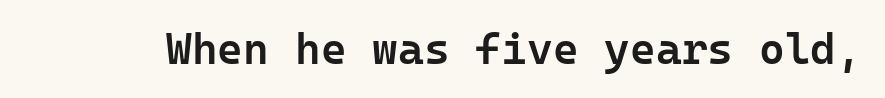
Q: Is the text bold? A: Semi-bold.
Q: Is the text italic (slanted)? A: No, it is upright.
Q: Is the typeface a serif or a sans-serif typeface? A: Sans-serif.
Q: Is the text underlined? A: No.
Q: Is the spacing between letters normal or unusually wide? A: Normal.
Q: Width (condensed, normal, or wide)? A: Normal.
Q: Stroke contrast? A: Low.
Q: x-height? A: Medium.
